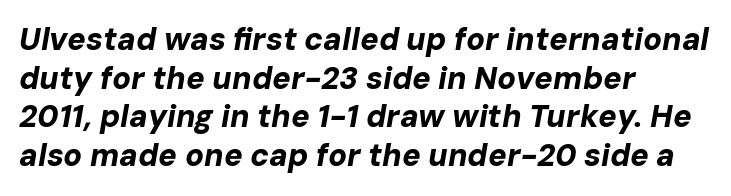
{"italic": "yes", "lean": "right", "slant_degrees": 10, "bold": "yes", "weight": "bold", "width": "normal", "stroke_contrast": "low", "x_height": "medium", "monospaced": "no", "underline": "no", "align": "left", "line_spacing": "normal", "line_spacing_ratio": 1.25, "letter_spacing": "normal", "letter_spacing_em": 0.0, "glyph_px": 31}
